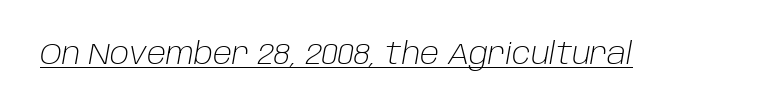
The image shows 30 px light type, italic (leaning right); set normal letter spacing, underlined; low stroke contrast and a large x-height.
